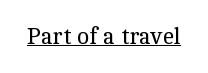
The image shows 23 px text type, upright; set normal letter spacing, underlined.
